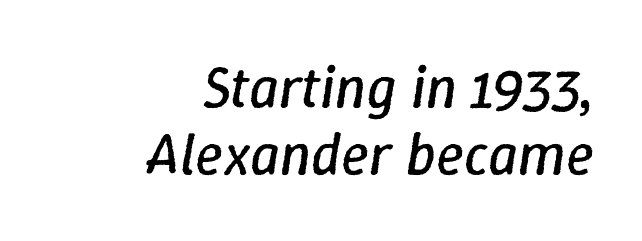
Layout note: lines flush right. You could call the tracking neutral — neither tight nor loose. The typeface has the unassuming heft of standard copy or less. Horizontal bands of white between lines are thin slivers. The rendering uses natural spacing where letterforms have individual widths.
